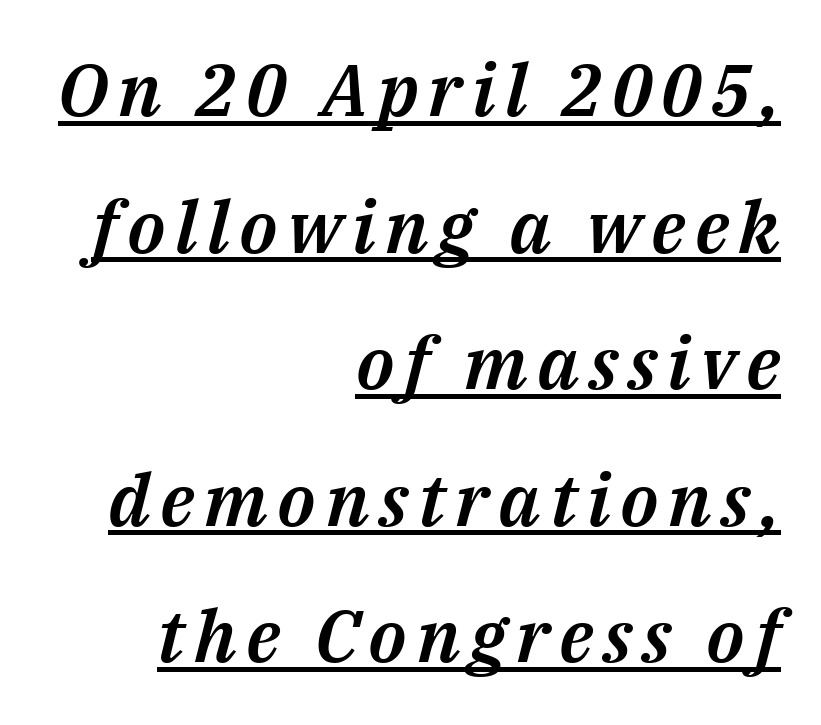
Notice how a bar underscores the lettering throughout. Varying glyph widths throughout — classic text-font behaviour. The letters are slanted; this is an italic face. Leftover space on each line is placed entirely before the opening word.
